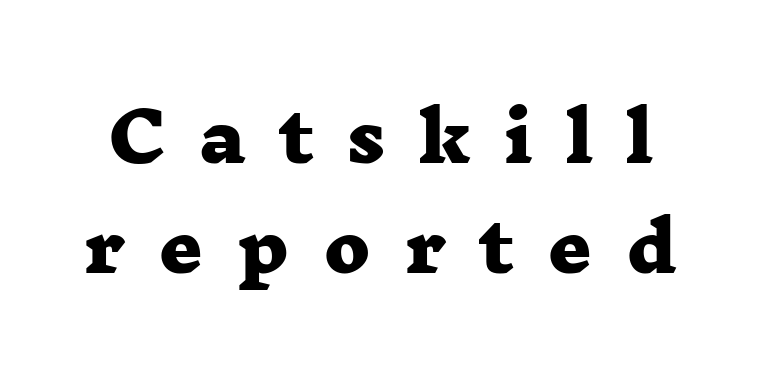
The image shows 68 px heavy, wide serif type; set normal line spacing (1.62x), unusually wide letter spacing (+0.49 em), not underlined; low stroke contrast and a medium x-height.
